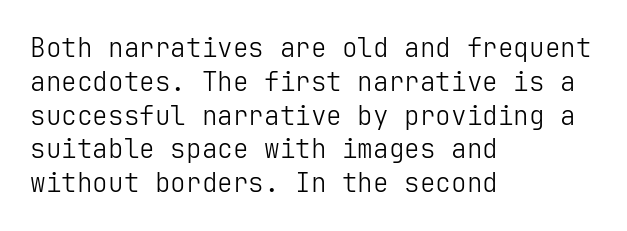
{"italic": "no", "bold": "no", "underline": "no", "align": "left", "line_spacing": "normal", "line_spacing_ratio": 1.3, "letter_spacing": "normal", "letter_spacing_em": 0.0, "glyph_px": 26}
